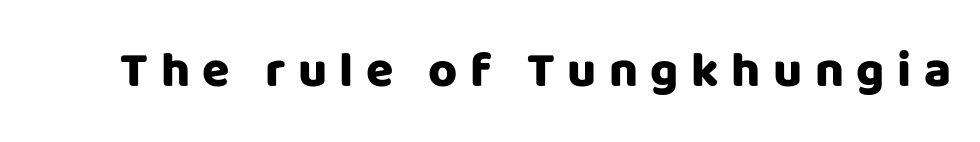
Regarding serifs, this sample does without them. Note the varied advance widths — an 'i' is clearly narrower than an 'm'. Tracking value appears strongly positive — letters spread wide. Any mark beneath the type? The region is blank. Vertical strokes here are truly vertical.
